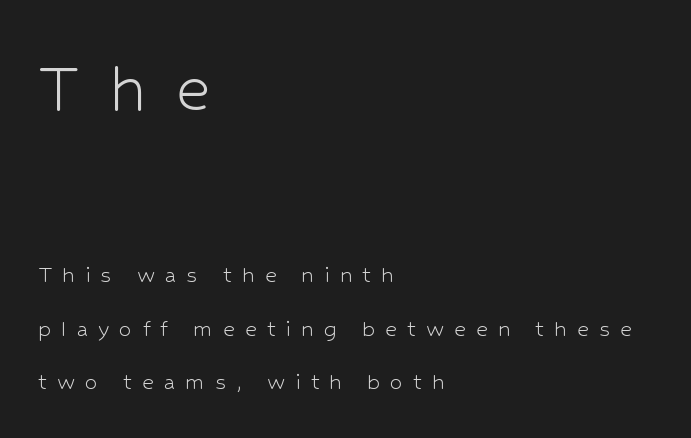
The image shows 77 px light sans-serif type, upright; set left-aligned, loose line spacing (2.05x), unusually wide letter spacing (+0.38 em), not underlined; the first (top) block is 2.96x larger; low stroke contrast and a medium x-height.
